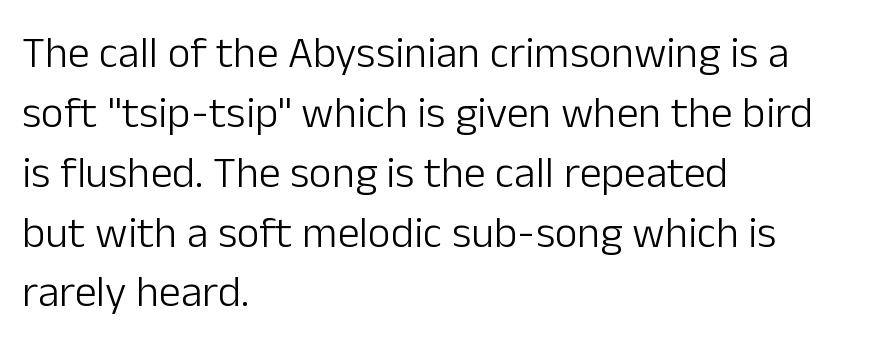
Q: Is the text bold? A: No.
Q: Is the text italic (slanted)? A: No, it is upright.
Q: Is the typeface a serif or a sans-serif typeface? A: Sans-serif.
Q: Is the text underlined? A: No.
Q: How is the paragraph aligned? A: Left-aligned.
Q: Is the spacing between letters normal or unusually wide? A: Normal.
Q: Is the spacing between lines tight, normal or loose? A: Normal.
Q: Width (condensed, normal, or wide)? A: Normal.
Q: Stroke contrast? A: Low.
Q: x-height? A: Medium.
Q: Monospaced? A: No.
